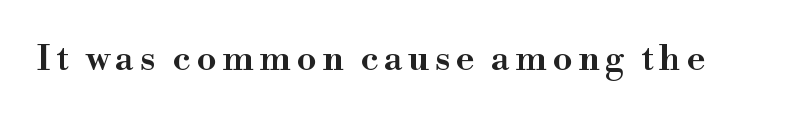
{"serif": "yes", "italic": "no", "width": "wide", "stroke_contrast": "high", "x_height": "small", "monospaced": "no", "underline": "no", "glyph_px": 35}
